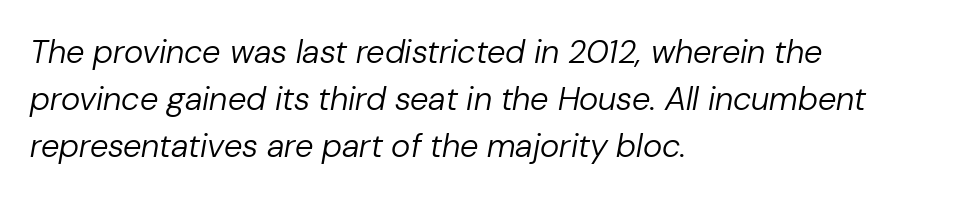
Q: Is the text bold? A: No.
Q: Is the text italic (slanted)? A: Yes, it leans right by about 10 degrees.
Q: Is the text underlined? A: No.
Q: How is the paragraph aligned? A: Left-aligned.
Q: Is the spacing between letters normal or unusually wide? A: Normal.
Q: Is the spacing between lines tight, normal or loose? A: Normal.
Q: Width (condensed, normal, or wide)? A: Normal.
Q: Stroke contrast? A: Low.
Q: x-height? A: Medium.
Q: Monospaced? A: No.
